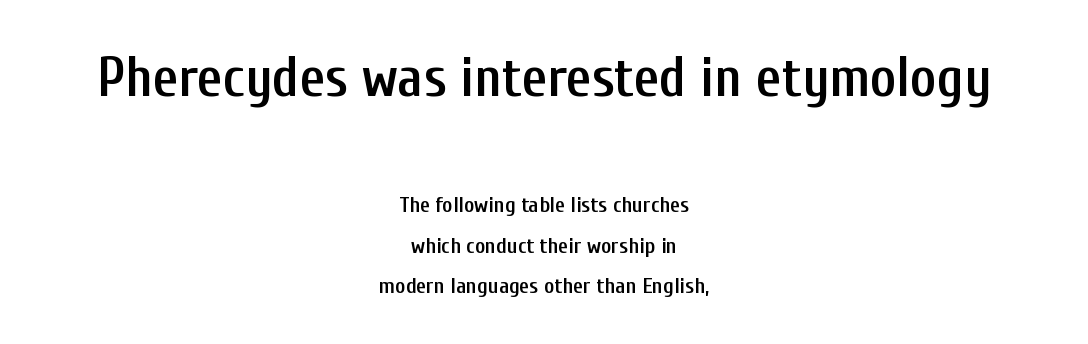
A typesetter would call this zero additional tracking. Examine the stroke ends and you'll find no serifs. The passage shown is not underscored anywhere. This is the regular roman posture of the typeface. Looks like regular typesetting: each glyph gets only the width it needs. Typesetter's note: demi weight, one step under bold.
